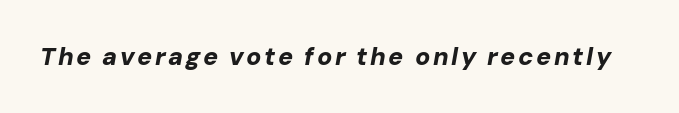
The image shows 25 px bold type, italic (leaning right); set not underlined.
